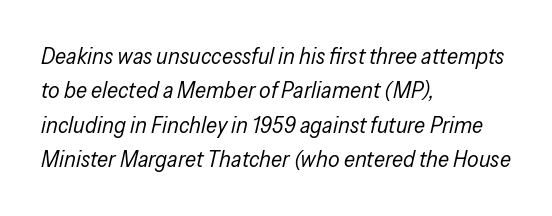
{"italic": "yes", "lean": "right", "slant_degrees": 13, "bold": "no", "underline": "no", "align": "left", "line_spacing": "normal", "line_spacing_ratio": 1.5, "letter_spacing": "normal", "letter_spacing_em": 0.0, "glyph_px": 23}
